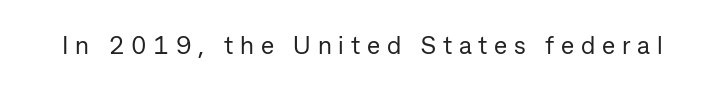
Q: Is the text bold? A: No.
Q: Is the text italic (slanted)? A: No, it is upright.
Q: Is the text underlined? A: No.
Q: Is the spacing between letters normal or unusually wide? A: Unusually wide.
